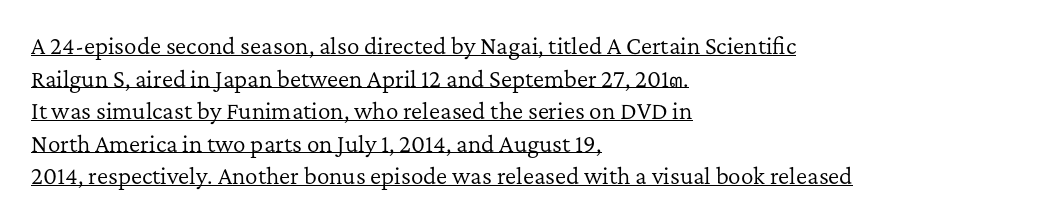
Q: Is the text bold? A: No.
Q: Is the text italic (slanted)? A: No, it is upright.
Q: Is the text underlined? A: Yes.
Q: How is the paragraph aligned? A: Left-aligned.
Q: Is the spacing between letters normal or unusually wide? A: Normal.
Q: Is the spacing between lines tight, normal or loose? A: Normal.
